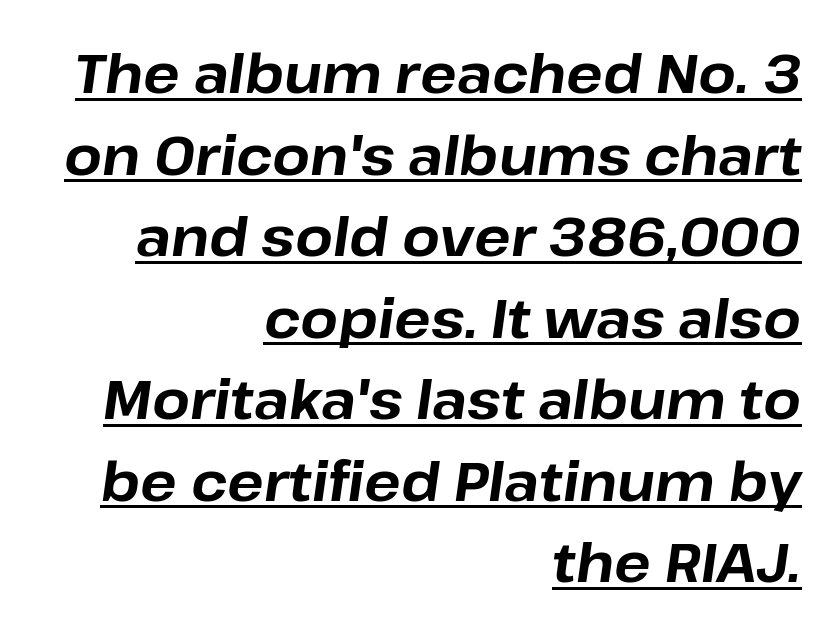
{"italic": "yes", "lean": "right", "slant_degrees": 8, "bold": "yes", "weight": "bold", "width": "normal", "stroke_contrast": "low", "x_height": "medium", "monospaced": "no", "underline": "yes", "align": "right", "line_spacing": "normal", "line_spacing_ratio": 1.51, "letter_spacing": "normal", "letter_spacing_em": 0.0, "glyph_px": 54}
